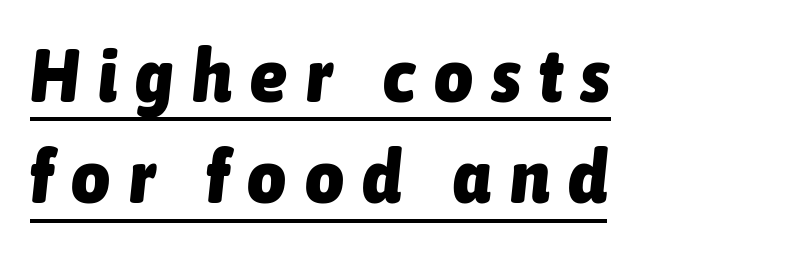
Q: Is the text bold? A: Yes.
Q: Is the text italic (slanted)? A: Yes, it leans right by about 6 degrees.
Q: Is the text underlined? A: Yes.
Q: How is the paragraph aligned? A: Left-aligned.
Q: Is the spacing between letters normal or unusually wide? A: Unusually wide.
Q: Is the spacing between lines tight, normal or loose? A: Normal.
Q: Width (condensed, normal, or wide)? A: Condensed.
Q: Stroke contrast? A: Low.
Q: x-height? A: Medium.
Q: Monospaced? A: No.
